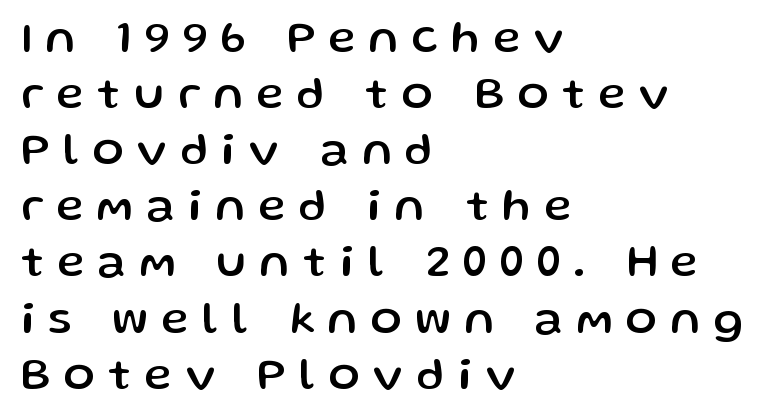
The image shows 46 px sans-serif type, upright; set left-aligned, line spacing 1.22x, unusually wide letter spacing (+0.3 em), not underlined; low stroke contrast and a medium x-height.
